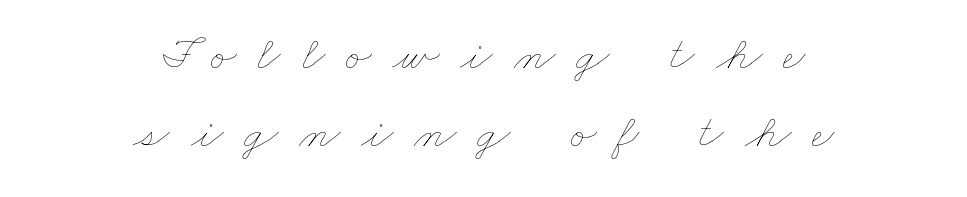
The image shows 48 px thin, wide type; set centered, normal line spacing (1.62x), unusually wide letter spacing (+0.43 em), not underlined; low stroke contrast and a small x-height.
